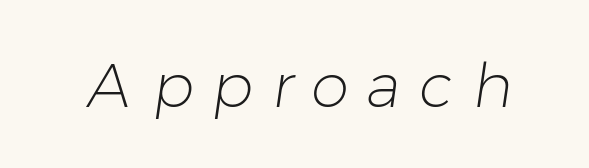
{"serif": "no", "bold": "no", "weight": "light", "width": "normal", "stroke_contrast": "low", "x_height": "medium", "monospaced": "no", "underline": "no", "letter_spacing": "wide", "letter_spacing_em": 0.3, "glyph_px": 61}
